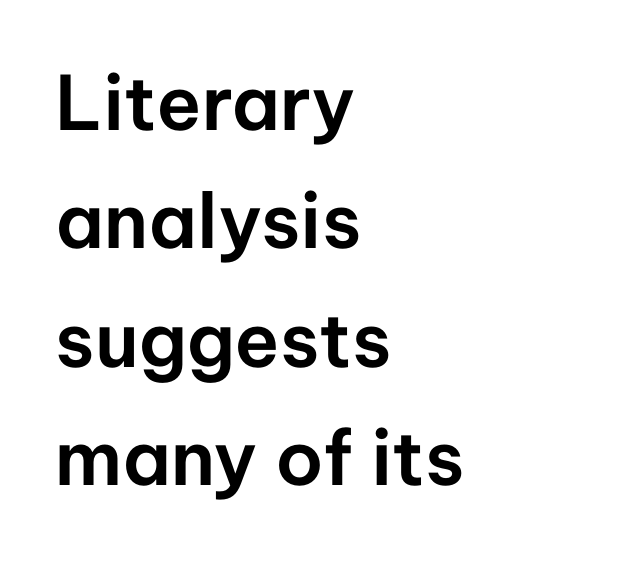
Designer's note — italics off, roman on. Typographically, this falls in the sans-serif category. This rendering features lettering with no underline. The type is set solid horizontally, with unmodified tracking. The lines in this sample share a left origin and differ only in where they stop. These lines are rendered in a variable-pitch font.
